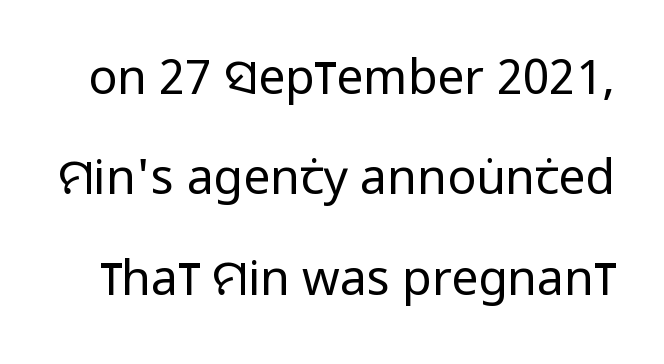
Nobody drew a line under any word here. Does the type have serifs? No, each stem ends abruptly. The axis of the letterforms is exactly vertical. A light-to-regular cut is what we see here. There is no visible air inserted between adjacent glyphs. This sample has the flowing, uneven cadence of proportional lettering.
